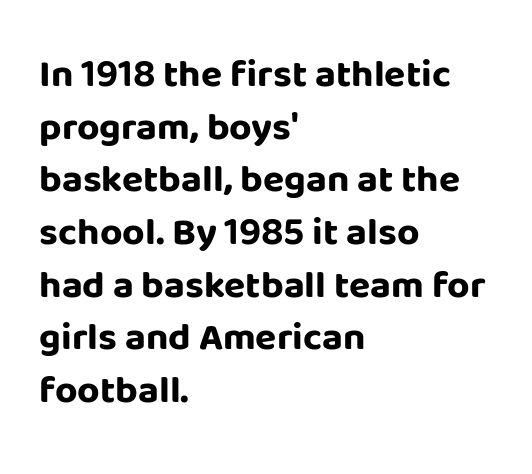
{"serif": "no", "italic": "no", "bold": "yes", "weight": "bold", "width": "normal", "stroke_contrast": "low", "x_height": "large", "monospaced": "no", "underline": "no", "align": "left", "line_spacing": "normal", "line_spacing_ratio": 1.35, "letter_spacing": "normal", "letter_spacing_em": 0.0, "glyph_px": 39}
